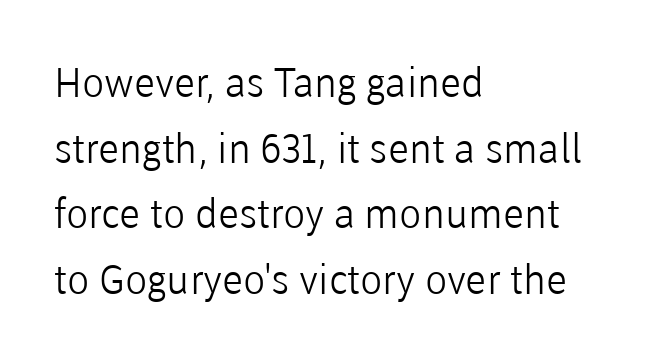
The typeface has the unassuming heft of standard copy or less. Proportional: the letters do not fall into vertical columns. This is sans-serif lettering, the kind often seen on screens and signage. Nothing unusual about the tracking: characters are spaced as the font intends. The lettering stays uniformly vertical, giving the passage a roman look.
